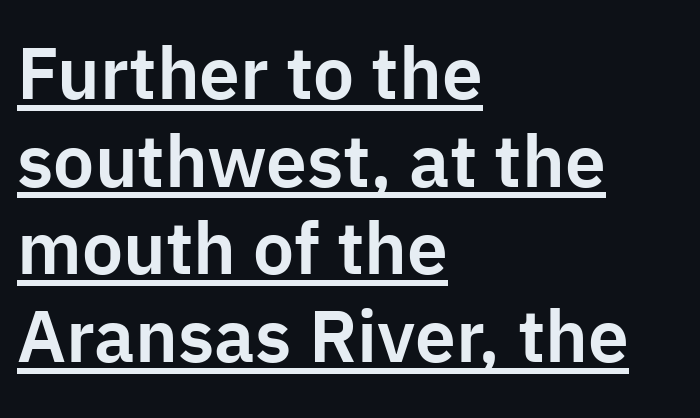
Q: Is the text italic (slanted)? A: No, it is upright.
Q: Is the typeface a serif or a sans-serif typeface? A: Sans-serif.
Q: Is the text underlined? A: Yes.
Q: How is the paragraph aligned? A: Left-aligned.
Q: Is the spacing between letters normal or unusually wide? A: Normal.
Q: Width (condensed, normal, or wide)? A: Normal.
Q: Stroke contrast? A: Low.
Q: x-height? A: Medium.
Q: Monospaced? A: No.
